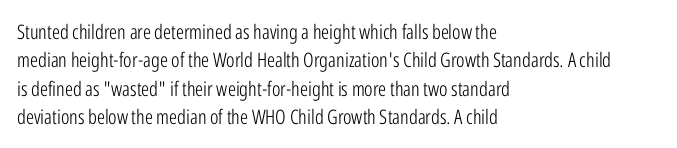
{"italic": "no", "bold": "no", "underline": "no", "align": "left", "line_spacing": "normal", "line_spacing_ratio": 1.42, "letter_spacing": "normal", "letter_spacing_em": 0.0, "glyph_px": 20}
